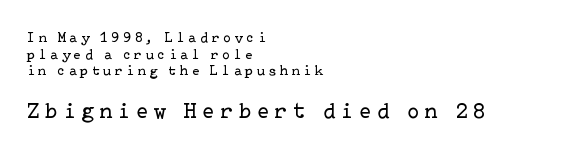
{"italic": "no", "bold": "no", "underline": "no", "align": "left", "line_spacing_ratio": 1.19, "letter_spacing": "wide", "letter_spacing_em": 0.27, "larger_block": "second", "size_ratio": 1.57, "glyph_px": 22}
